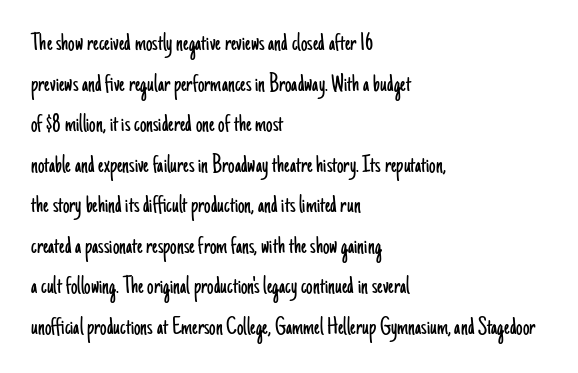
The zone under the glyphs is completely vacant. Letters have the restrained weight of plain body copy at most. Line beginnings align vertically; line endings do not. The gaps between neighbouring characters are ordinary and unremarkable.
